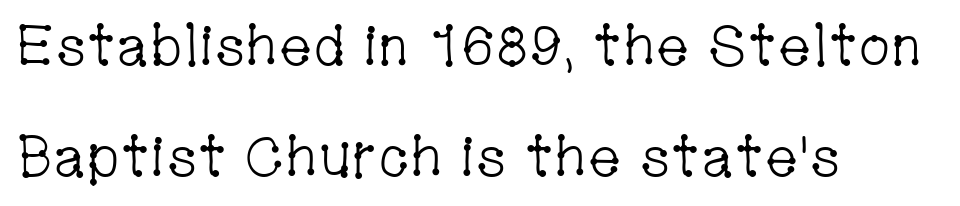
The image shows 57 px light, condensed serif type, upright; set left-aligned, loose line spacing (1.94x), normal letter spacing, not underlined; low stroke contrast and a medium x-height.
